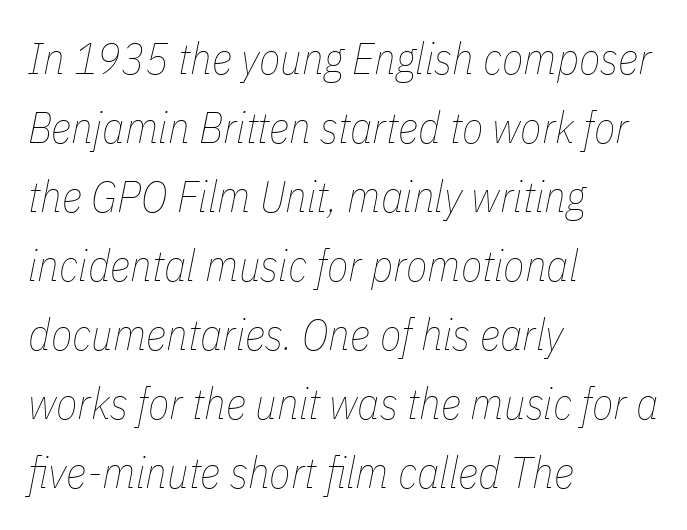
The image shows 44 px thin, condensed type, italic (leaning right); set left-aligned, normal line spacing (1.57x), normal letter spacing, not underlined; low stroke contrast and a medium x-height.
